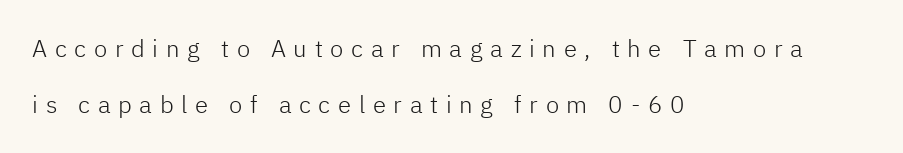
The image shows 24 px text type, upright; set left-aligned, loose line spacing (2.34x), unusually wide letter spacing (+0.32 em), not underlined.
